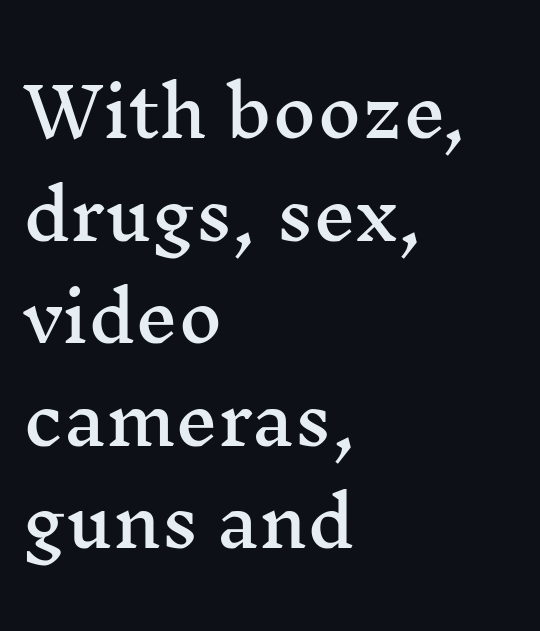
The image shows 67 px wide serif type, upright; set left-aligned, normal line spacing (1.53x), normal letter spacing, not underlined; medium stroke contrast and a medium x-height.
